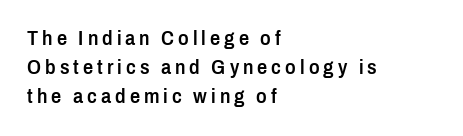
Upright lettering throughout. Does the weight exceed regular? Yes, but only to semibold. Left-aligned paragraph, ragged on the right. Only glyphs here, with clear space below each row. The face used here is rendered with a markedly widened letterfit.
